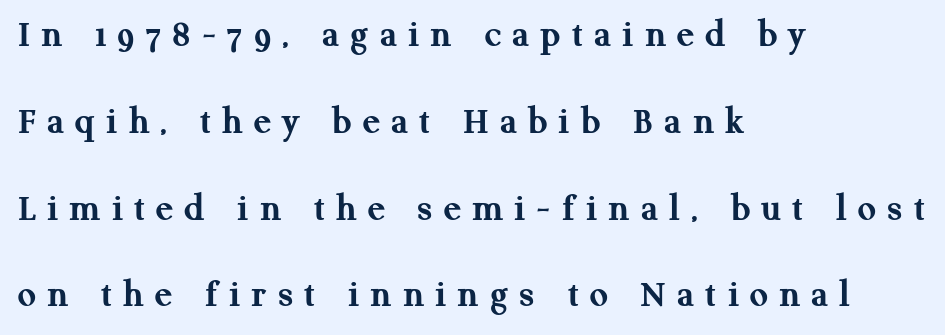
Tracking here is generous; glyphs stand well apart from one another. Typeset ragged right — the left edge is the straight one. Characters remain perfectly vertical along every line. This block would shrink considerably if given ordinary leading; it's expanded now. Think of a printed novel: that variable character pitch is what you see here.
